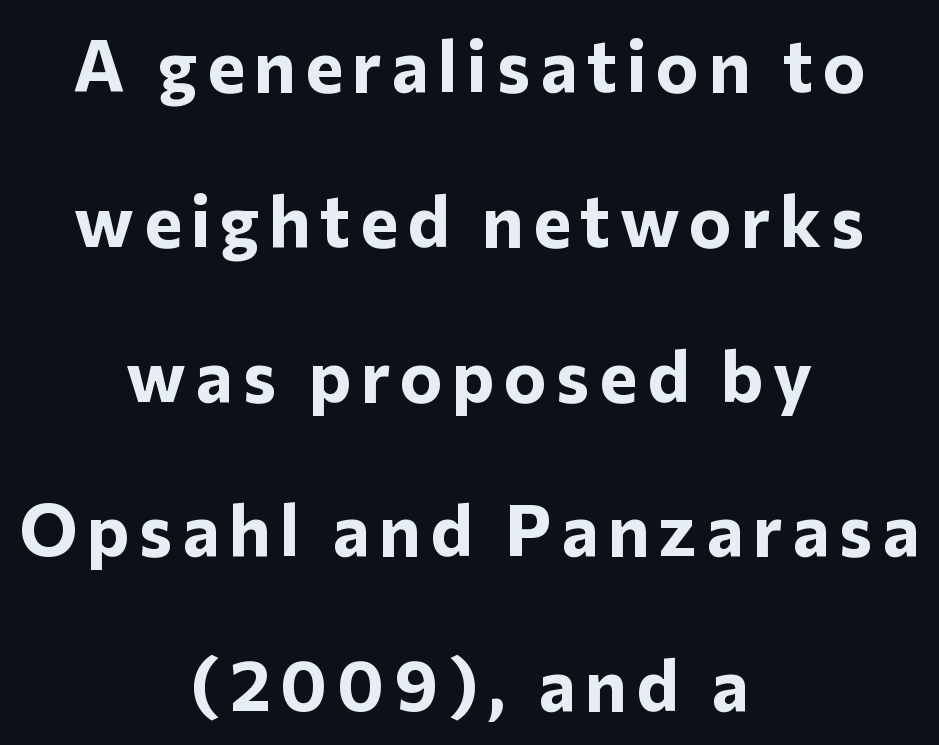
The image shows 72 px bold sans-serif type, upright; set centered, loose line spacing (2.15x), not underlined; low stroke contrast and a medium x-height.
